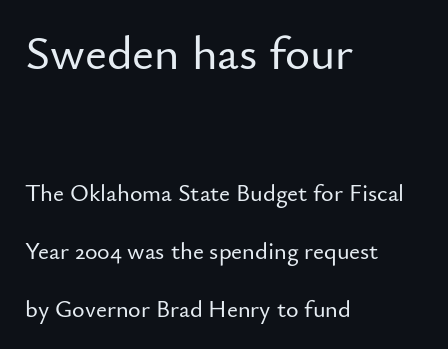
{"serif": "no", "italic": "no", "width": "normal", "stroke_contrast": "low", "x_height": "small", "monospaced": "no", "underline": "no", "align": "left", "line_spacing": "loose", "line_spacing_ratio": 2.41, "letter_spacing": "normal", "letter_spacing_em": 0.0, "larger_block": "first", "size_ratio": 2.0, "glyph_px": 48}
